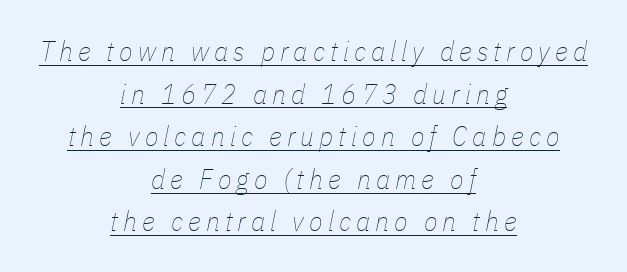
What decoration does the sample have? An underline. Is there much room between lines? A standard amount, neither cramped nor airy. A typesetter would call this proportional, since set widths differ per character. Reading down the block, each line starts at a different indent, mirrored at its end. The passage shown is not bold in any degree. In terms of posture, this sample is oblique.
